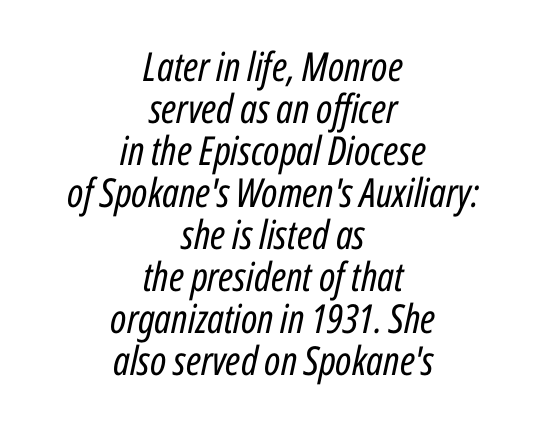
Q: Is the text bold? A: No.
Q: Is the text italic (slanted)? A: Yes, it leans right by about 12 degrees.
Q: Is the text underlined? A: No.
Q: How is the paragraph aligned? A: Centered.
Q: Is the spacing between letters normal or unusually wide? A: Normal.
Q: Is the spacing between lines tight, normal or loose? A: Tight.
Q: Width (condensed, normal, or wide)? A: Condensed.
Q: Stroke contrast? A: Low.
Q: x-height? A: Medium.
Q: Monospaced? A: No.
